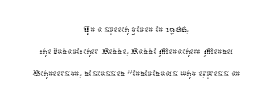
Bold? No — there's no thickening of the strokes. Closely set lines give the paragraph a compact silhouette. These lines keep a tight, regular rhythm from letter to letter. Ascenders rise straight up at ninety degrees. Every row of glyphs is offset so its center matches the block's center. Check the space under the baseline: it is left empty.
